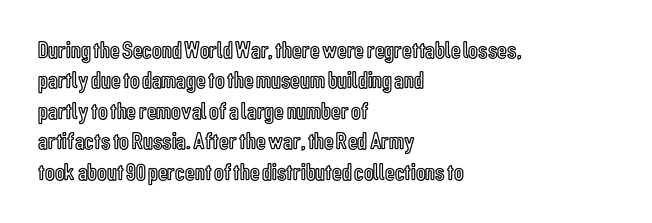
Q: Is the text italic (slanted)? A: No, it is upright.
Q: Is the text underlined? A: No.
Q: How is the paragraph aligned? A: Left-aligned.
Q: Is the spacing between letters normal or unusually wide? A: Normal.
Q: Is the spacing between lines tight, normal or loose? A: Normal.
